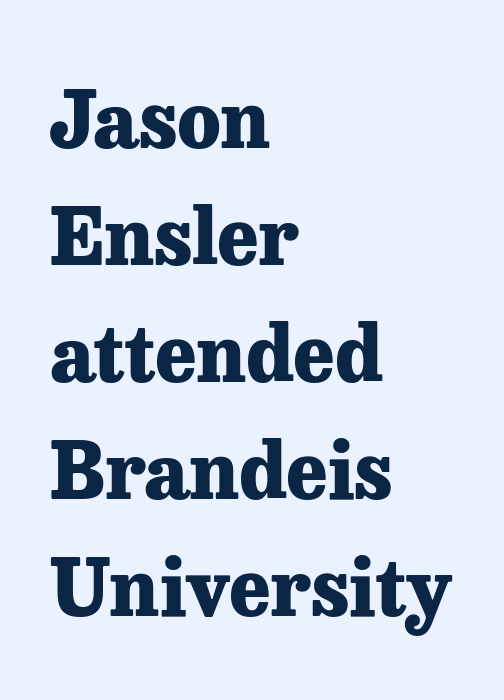
{"serif": "yes", "italic": "no", "bold": "yes", "weight": "heavy", "width": "normal", "stroke_contrast": "low", "x_height": "medium", "monospaced": "no", "underline": "no", "align": "left", "line_spacing": "normal", "line_spacing_ratio": 1.5, "letter_spacing": "normal", "letter_spacing_em": 0.0, "glyph_px": 78}
